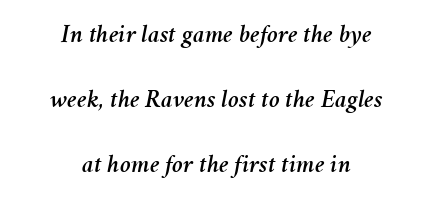
The typesetter chose a symmetrical, centered arrangement here. The whole block is typeset with a tilt. Vertical spacing — loose. Unmarked baselines from the first word to the last. These lines keep a tight, regular rhythm from letter to letter.
